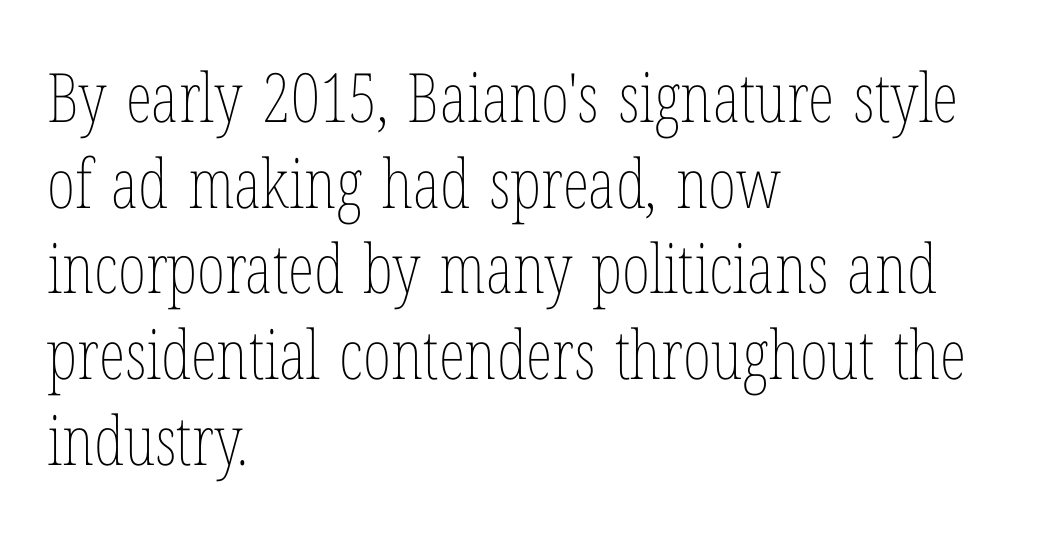
Just letters on the line, the space beneath them empty. Vertically, the passage feels balanced, rows spaced as you'd expect. Think standard paragraph weight, or any step lighter than that. If you drew a ruler down the left edge, every line would touch it.
